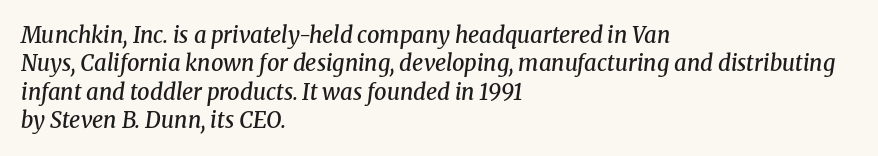
The image shows 22 px text type, italic (leaning right); set left-aligned, normal line spacing (1.29x), normal letter spacing, not underlined.
